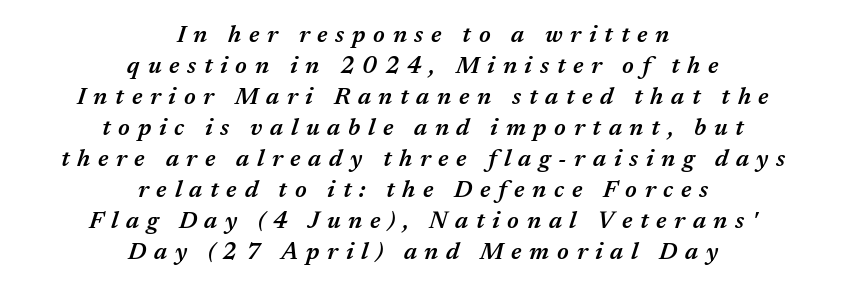
The image shows 24 px text type, italic (leaning right); set centered, normal line spacing (1.29x), unusually wide letter spacing (+0.32 em), not underlined.
